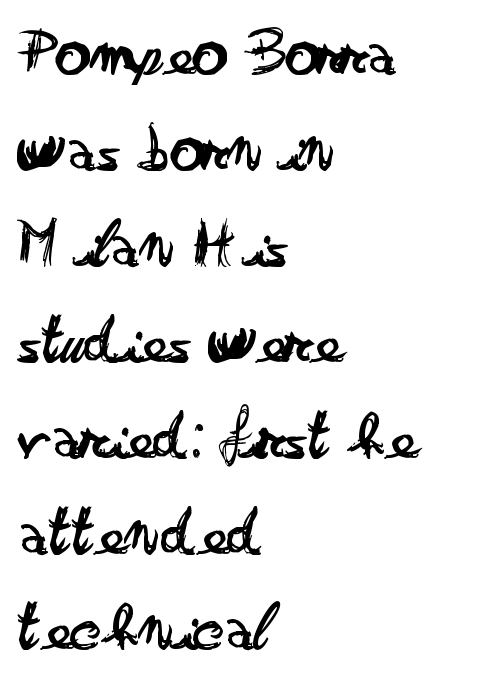
The image shows 69 px regular-weight, wide sans-serif type, upright; set left-aligned, normal line spacing (1.39x), normal letter spacing, not underlined; low stroke contrast and a small x-height.
